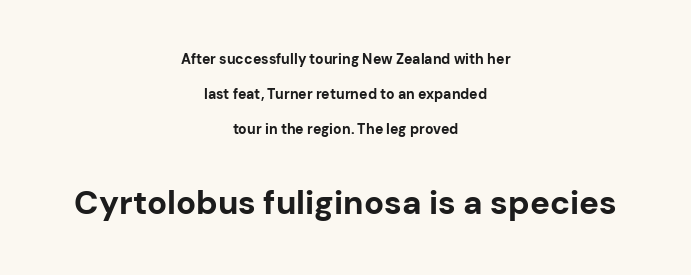
Size hierarchy here favors the trailing block over the leading one. Caption: multi-line text, centered on the measure. This sample has the flowing, uneven cadence of proportional lettering. Each letter's strokes conclude bluntly, with no projecting serifs. Style check: upright. Honestly, there is no underline to notice here at all.
